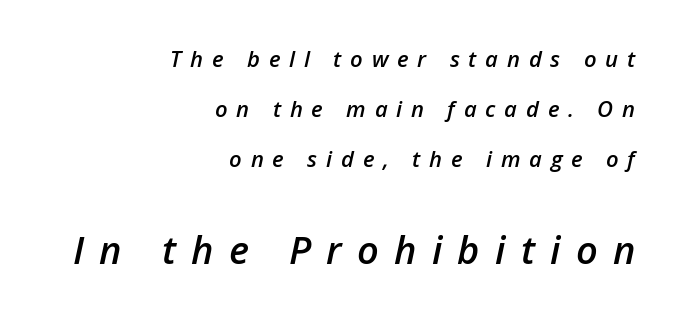
Tall strokes in this sample are angled rather than plumb. The ragged edge is on the left, which tells us the setting is flush right. The more generous point size was reserved for the lower chunk. The string is rendered with underlining switched off. The tracking reads as deliberately expanded to a designer's eye.
